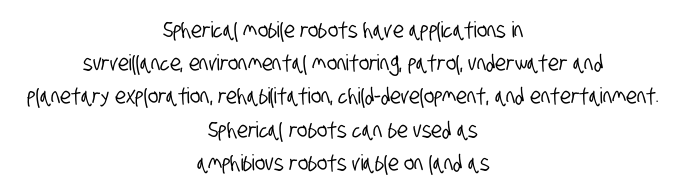
Q: Is the text underlined? A: No.
Q: How is the paragraph aligned? A: Centered.
Q: Is the spacing between letters normal or unusually wide? A: Normal.
Q: Is the spacing between lines tight, normal or loose? A: Normal.
